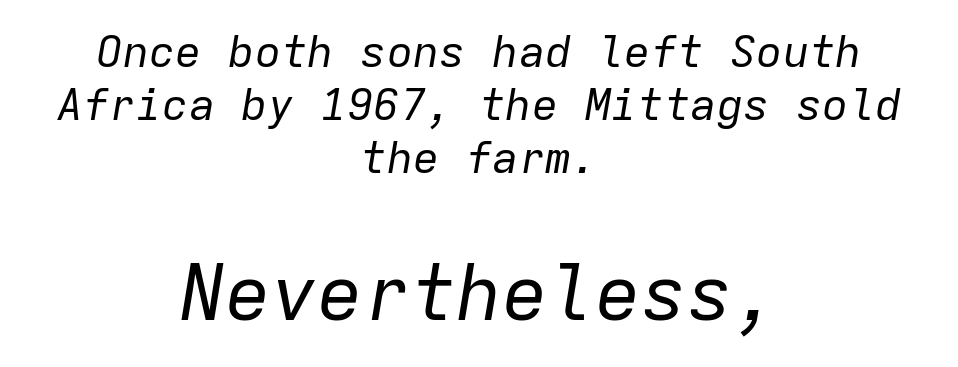
Q: Is the text bold? A: No.
Q: Is the text italic (slanted)? A: Yes, it leans right by about 9 degrees.
Q: Is the text underlined? A: No.
Q: How is the paragraph aligned? A: Centered.
Q: Is the spacing between letters normal or unusually wide? A: Normal.
Q: Which block of text is set in a larger size, the first (top) or the second (bottom)? A: The second (bottom) one.
Q: Width (condensed, normal, or wide)? A: Normal.
Q: Stroke contrast? A: Low.
Q: x-height? A: Medium.
Q: Monospaced? A: Yes.
